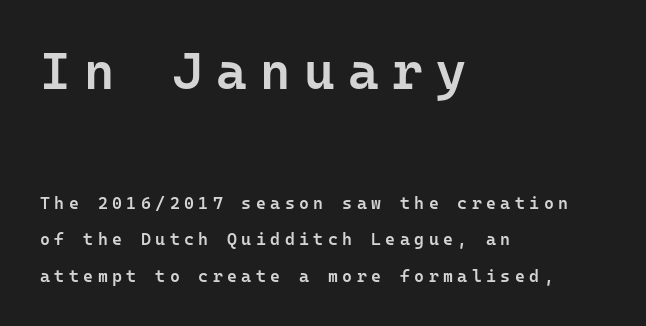
Q: Is the text bold? A: Semi-bold.
Q: Is the text italic (slanted)? A: No, it is upright.
Q: Is the typeface a serif or a sans-serif typeface? A: Sans-serif.
Q: Is the text underlined? A: No.
Q: How is the paragraph aligned? A: Left-aligned.
Q: Is the spacing between letters normal or unusually wide? A: Unusually wide.
Q: Is the spacing between lines tight, normal or loose? A: Loose.
Q: Which block of text is set in a larger size, the first (top) or the second (bottom)? A: The first (top) one.
Q: Width (condensed, normal, or wide)? A: Normal.
Q: Stroke contrast? A: Low.
Q: x-height? A: Medium.
Q: Monospaced? A: Yes.
